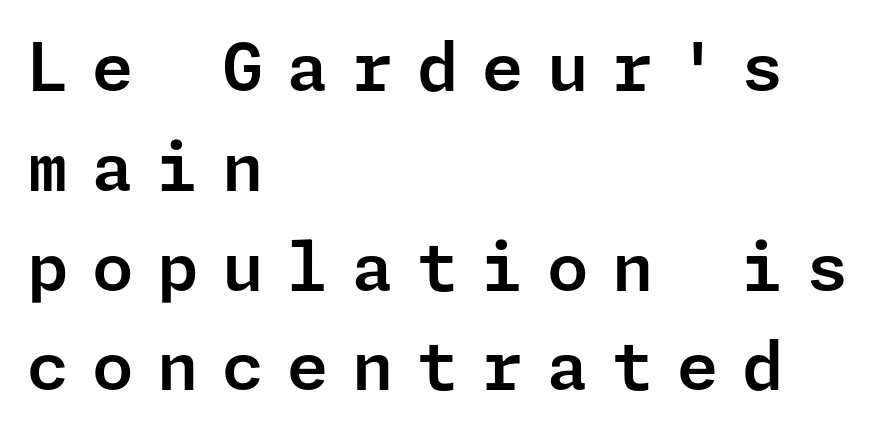
The image shows 67 px sans-serif type, upright; set left-aligned, normal line spacing (1.49x), unusually wide letter spacing (+0.35 em), not underlined; low stroke contrast and a medium x-height.
